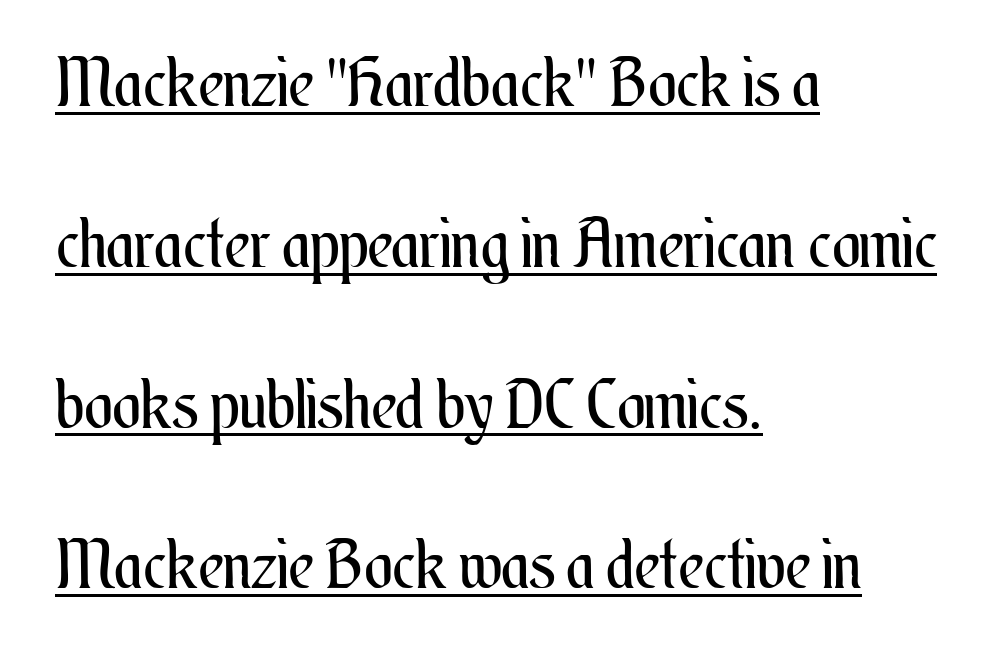
{"italic": "no", "bold": "no", "weight": "regular", "width": "condensed", "stroke_contrast": "medium", "x_height": "small", "monospaced": "no", "underline": "yes", "align": "left", "line_spacing": "loose", "line_spacing_ratio": 2.4, "letter_spacing": "normal", "letter_spacing_em": 0.0, "glyph_px": 67}
